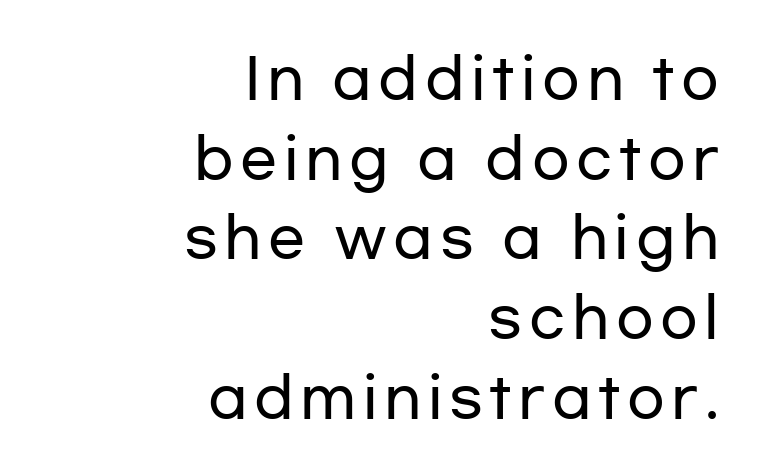
The letters stand straight up with perfectly vertical stems. Is this a fixed-width face? No — the glyphs have proportional, varying widths. The rendering uses a moderate line-height, typical for paragraphs. Leftover space on each line is placed entirely before the opening word.
